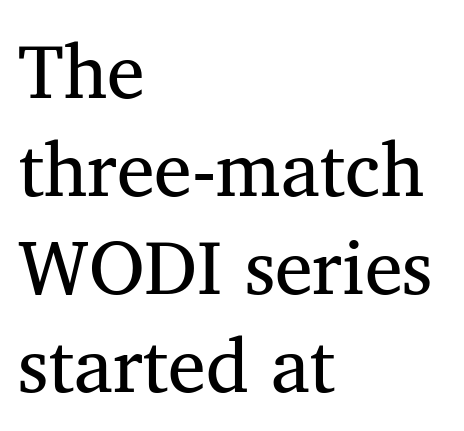
Does the lettering tilt? It doesn't — this is upright. Horizontally, the lines are justified to the leading edge only. Counters stay open thanks to moderate or lighter strokes. Character widths vary here, with narrow letters taking less room than wide ones. The block of text has a typical density, with ordinary space between rows.
